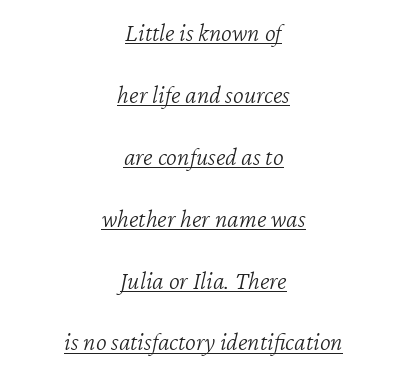
The image shows 26 px text type, italic (leaning right); set centered, loose line spacing (2.38x), normal letter spacing, underlined.
